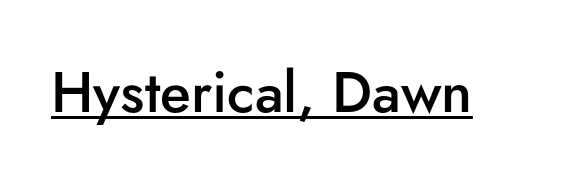
Short note: letters normally spaced. This is the in-between weight designers call semibold or demi. Typographically, this falls in the sans-serif category. The specimen reads as upright at a glance.
